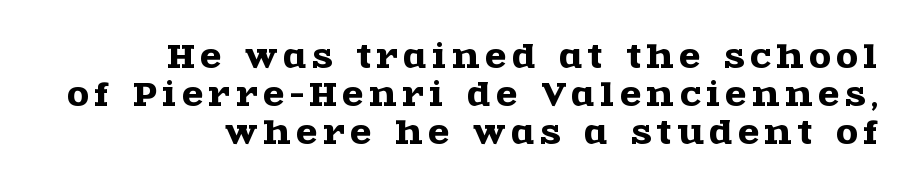
The strip under each line holds only bare page. Is this a fixed-width face? No — the glyphs have proportional, varying widths. Typographically, this falls in the serif category. Posture: straight, roman, zero tilt. These lines stack with their right ends in a neat column.
